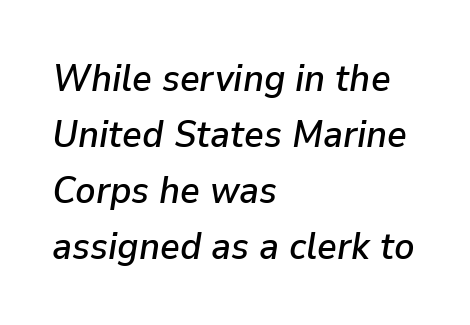
{"italic": "yes", "lean": "right", "slant_degrees": 9, "width": "normal", "stroke_contrast": "low", "x_height": "medium", "monospaced": "no", "underline": "no", "align": "left", "line_spacing": "normal", "line_spacing_ratio": 1.47, "letter_spacing": "normal", "letter_spacing_em": 0.0, "glyph_px": 38}
